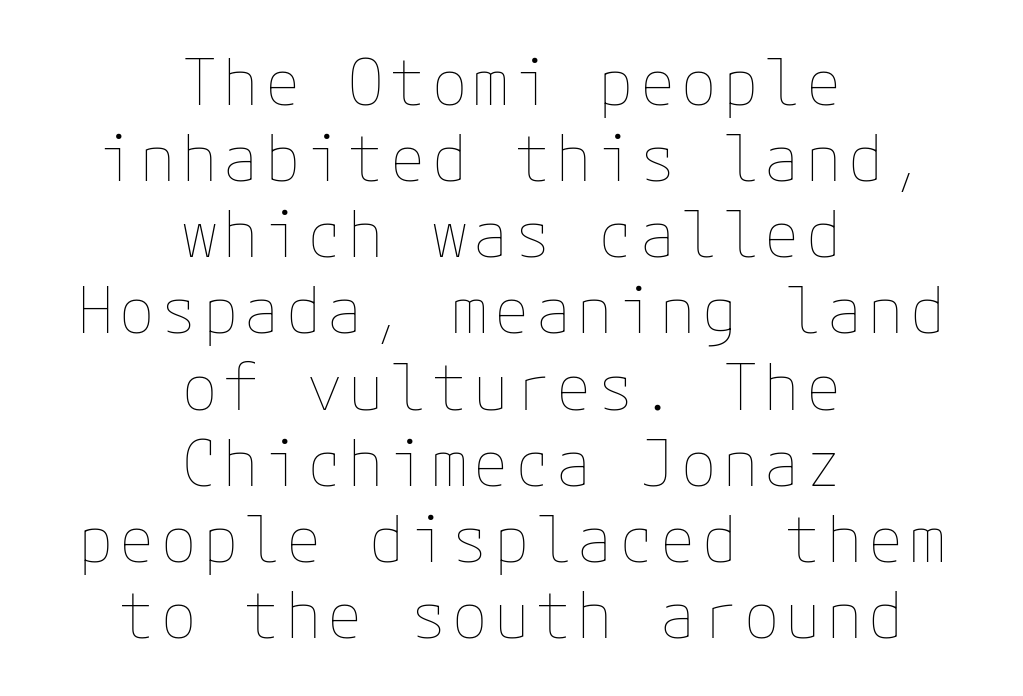
The image shows 64 px thin type, upright; set centered, line spacing 1.19x, not underlined; low stroke contrast and a medium x-height.
